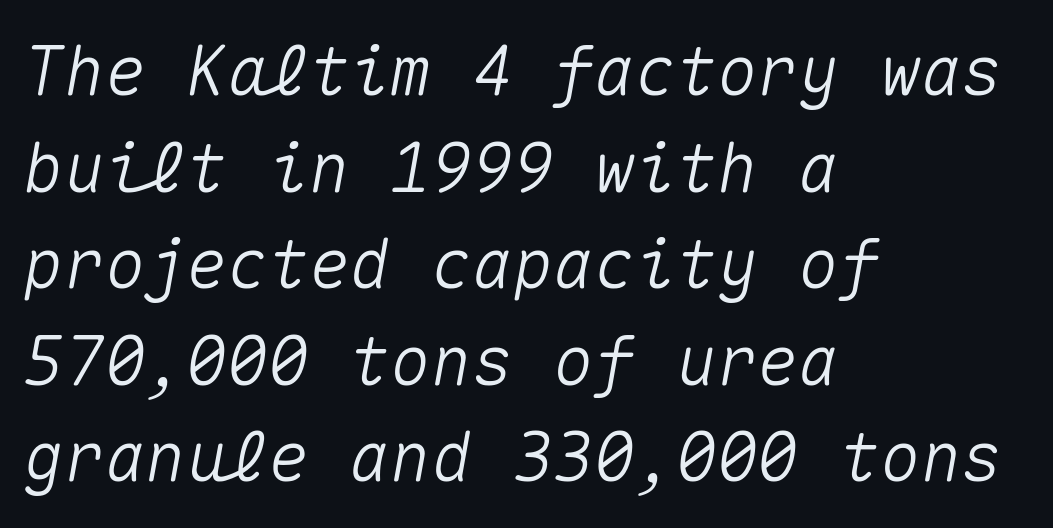
Q: Is the text italic (slanted)? A: Yes, it leans right by about 10 degrees.
Q: Is the text underlined? A: No.
Q: How is the paragraph aligned? A: Left-aligned.
Q: Is the spacing between letters normal or unusually wide? A: Normal.
Q: Is the spacing between lines tight, normal or loose? A: Normal.
Q: Width (condensed, normal, or wide)? A: Normal.
Q: Stroke contrast? A: Medium.
Q: x-height? A: Medium.
Q: Monospaced? A: Yes.
